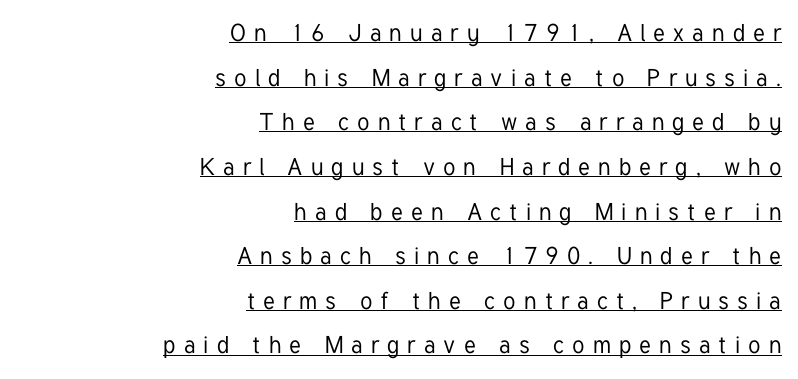
The image shows 24 px text type, upright; set right-aligned, line spacing 1.86x, unusually wide letter spacing (+0.34 em), underlined.
